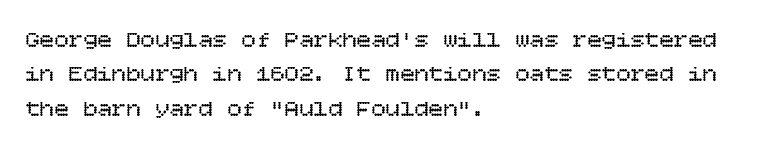
Vertical stems look standard width or narrower in stroke. Default kerning and tracking; the words read as compact shapes. These lines are set flush left with a ragged right edge. The baseline area is clear.
